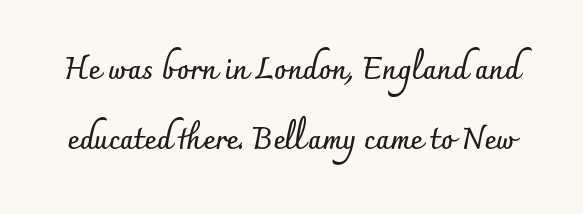
Q: Is the text bold? A: Yes.
Q: Is the text italic (slanted)? A: Yes.
Q: Is the typeface a serif or a sans-serif typeface? A: Sans-serif.
Q: Is the text underlined? A: No.
Q: Is the spacing between letters normal or unusually wide? A: Normal.
Q: Is the spacing between lines tight, normal or loose? A: Loose.
Q: Width (condensed, normal, or wide)? A: Normal.
Q: Stroke contrast? A: Low.
Q: x-height? A: Small.
Q: Monospaced? A: No.
